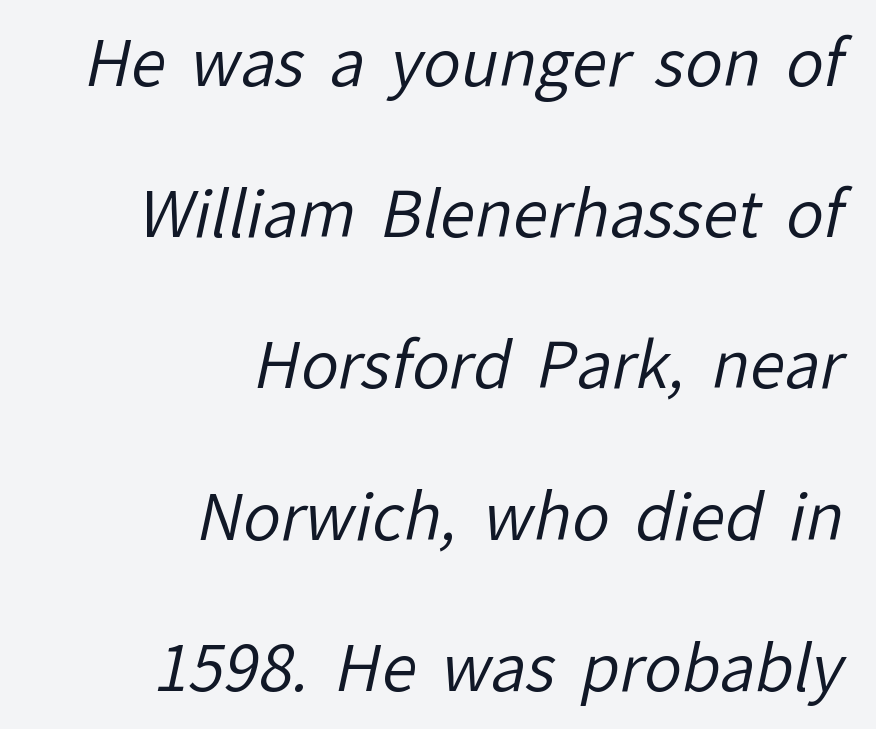
The image shows 63 px regular-weight sans-serif type; set right-aligned, loose line spacing (2.4x), normal letter spacing, not underlined; low stroke contrast and a medium x-height.
